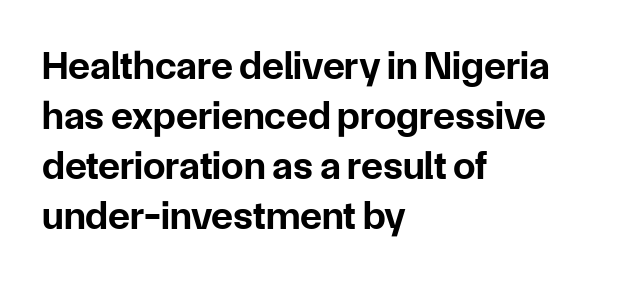
Looks like regular typesetting: each glyph gets only the width it needs. The rendering uses a moderate line-height, typical for paragraphs. Upright lettering throughout. Descenders are the only things crossing below the line. How are the letters spaced? Ordinarily, with no added tracking.
